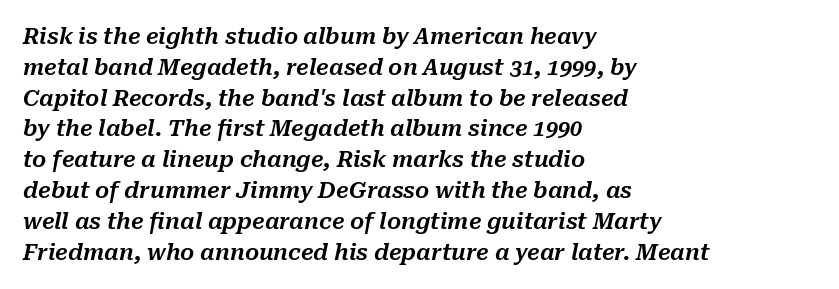
The image shows 22 px text type, italic (leaning right); set left-aligned, normal line spacing (1.4x), normal letter spacing, not underlined.
